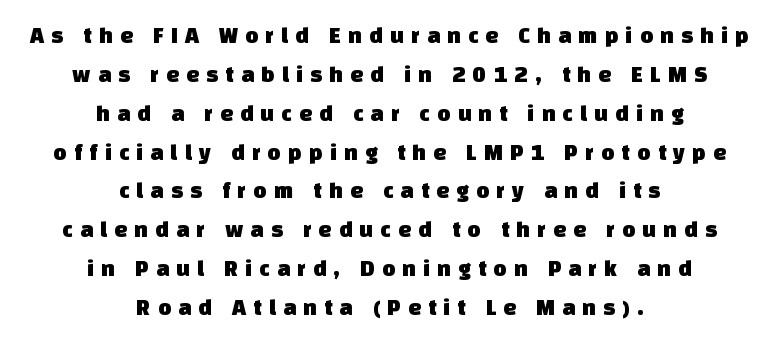
{"underline": "no", "align": "center", "line_spacing": "normal", "line_spacing_ratio": 1.69, "letter_spacing": "wide", "letter_spacing_em": 0.31, "glyph_px": 23}
